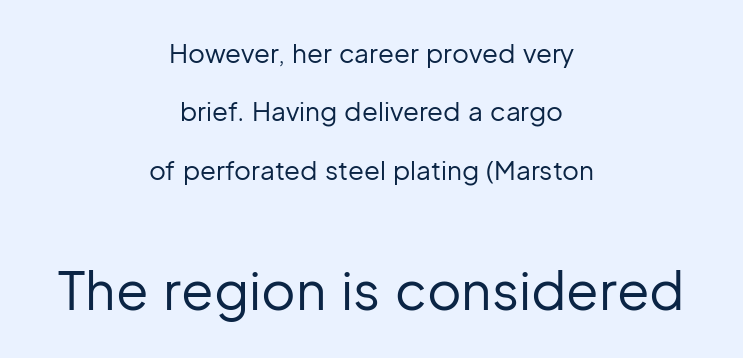
Stroke terminals: plain, sans-serif. This sample has the flowing, uneven cadence of proportional lettering. Has an underline been added? It has not. Leading is clearly above the norm, producing a sparse column.
